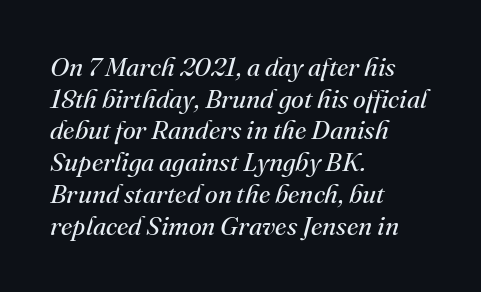
The image shows 26 px text type, italic (leaning right); set left-aligned, line spacing 1.22x, normal letter spacing, not underlined.
